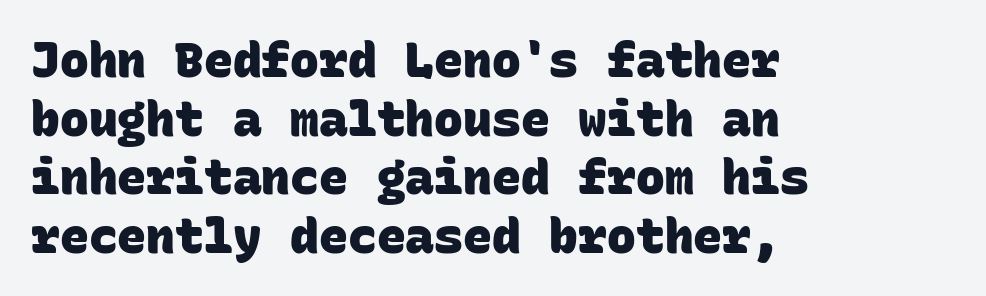
{"serif": "no", "bold": "yes", "weight": "heavy", "width": "normal", "stroke_contrast": "low", "x_height": "large", "monospaced": "yes", "underline": "no", "align": "left", "line_spacing_ratio": 1.22, "letter_spacing": "normal", "letter_spacing_em": 0.0, "glyph_px": 48}
